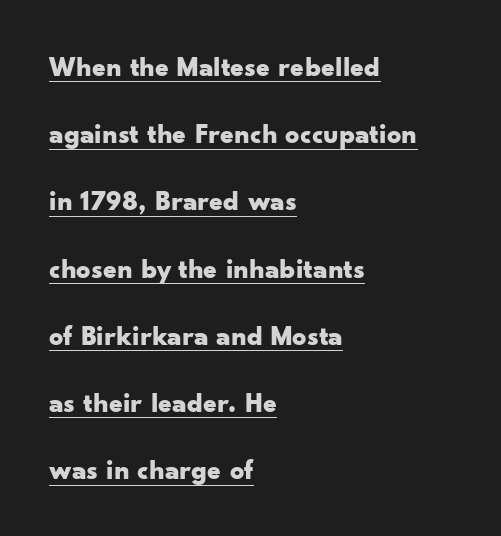
The image shows 28 px bold, wide sans-serif type, upright; set left-aligned, loose line spacing (2.4x), normal letter spacing, underlined; low stroke contrast and a small x-height.
